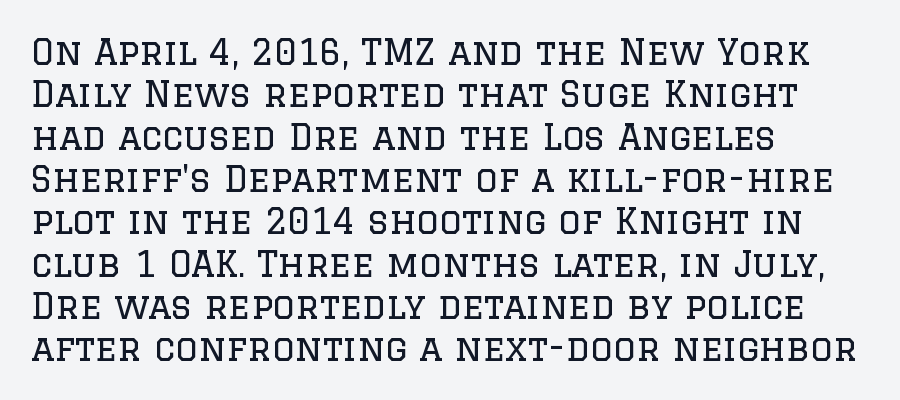
{"serif": "yes", "italic": "no", "bold": "no", "weight": "regular", "width": "normal", "stroke_contrast": "low", "x_height": "large", "monospaced": "no", "underline": "no", "align": "left", "line_spacing_ratio": 1.21, "letter_spacing": "normal", "letter_spacing_em": 0.0, "glyph_px": 35}
